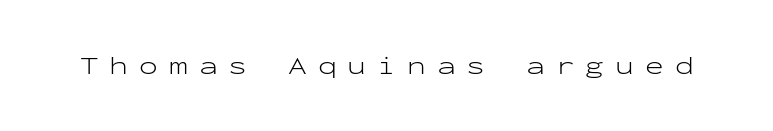
{"italic": "no", "bold": "no", "underline": "no", "letter_spacing": "wide", "letter_spacing_em": 0.44, "glyph_px": 25}
